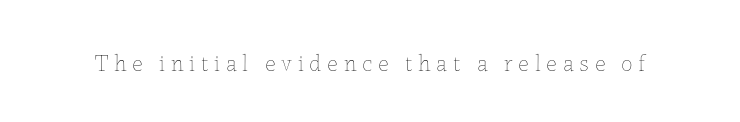
The image shows 23 px text type, upright; set unusually wide letter spacing (+0.25 em), not underlined.
